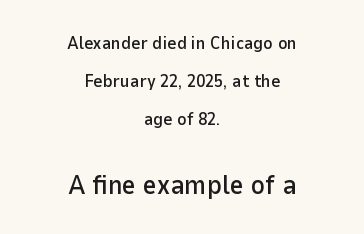
Q: Is the text italic (slanted)? A: No, it is upright.
Q: Is the text underlined? A: No.
Q: How is the paragraph aligned? A: Centered.
Q: Is the spacing between letters normal or unusually wide? A: Normal.
Q: Is the spacing between lines tight, normal or loose? A: Loose.
Q: Which block of text is set in a larger size, the first (top) or the second (bottom)? A: The second (bottom) one.
